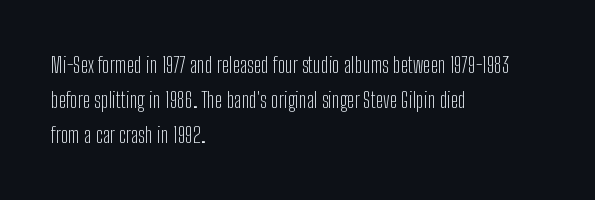
The image shows 22 px text type, upright; set left-aligned, normal line spacing (1.6x), normal letter spacing, not underlined.
